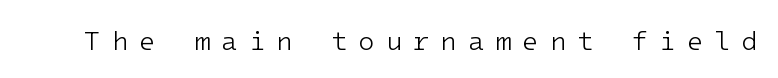
{"italic": "no", "bold": "no", "underline": "no", "letter_spacing": "wide", "letter_spacing_em": 0.4, "glyph_px": 27}
